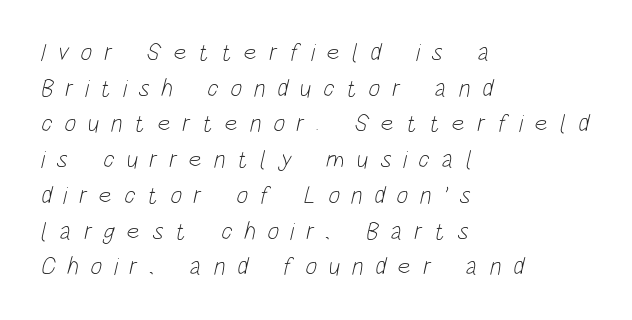
The image shows 25 px text type; set left-aligned, normal line spacing (1.43x), unusually wide letter spacing (+0.47 em), not underlined.
